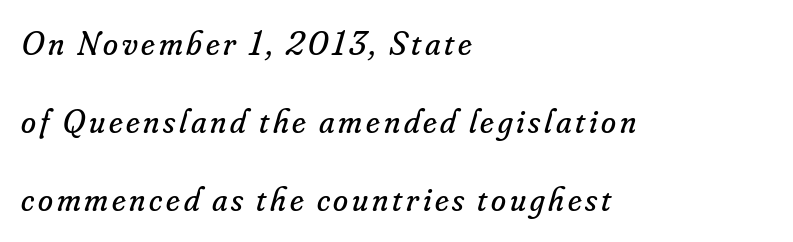
{"serif": "yes", "italic": "yes", "lean": "right", "slant_degrees": 16, "bold": "no", "weight": "regular", "width": "normal", "stroke_contrast": "low", "x_height": "small", "monospaced": "no", "underline": "no", "align": "left", "line_spacing": "loose", "line_spacing_ratio": 2.3, "glyph_px": 34}
